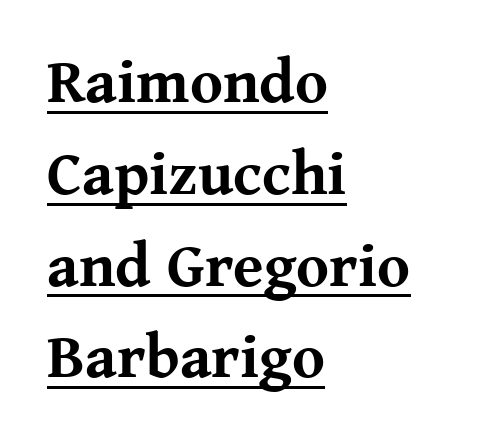
{"serif": "yes", "italic": "no", "bold": "yes", "weight": "bold", "width": "normal", "stroke_contrast": "medium", "x_height": "medium", "monospaced": "no", "underline": "yes", "align": "left", "line_spacing": "normal", "line_spacing_ratio": 1.48, "letter_spacing": "normal", "letter_spacing_em": 0.0, "glyph_px": 62}
